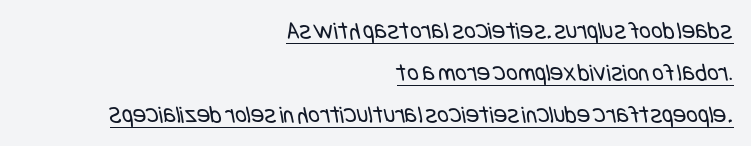
The image shows 25 px text type; set right-aligned, normal line spacing (1.69x), normal letter spacing, underlined.
